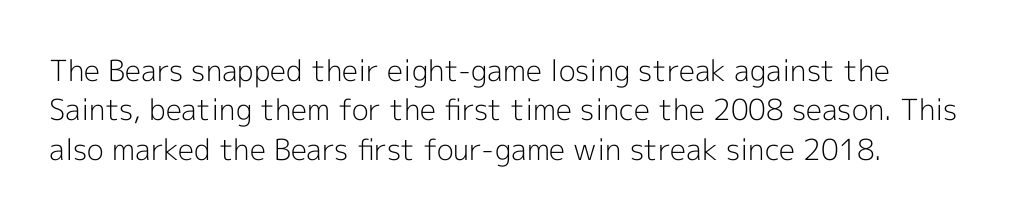
Compared with typical paragraphs, the rows here are spaced about the same. The strokes carry an ordinary text weight at most. Alignment: flush left. Does the lettering tilt? It doesn't — this is upright. Look at the tracking — it's just the regular setting, nothing added.
